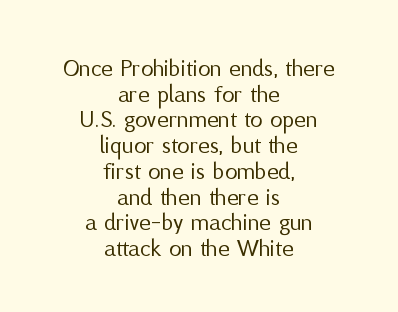
{"italic": "no", "bold": "no", "underline": "no", "align": "center", "line_spacing": "tight", "line_spacing_ratio": 1.03, "letter_spacing": "normal", "letter_spacing_em": 0.0, "glyph_px": 25}
